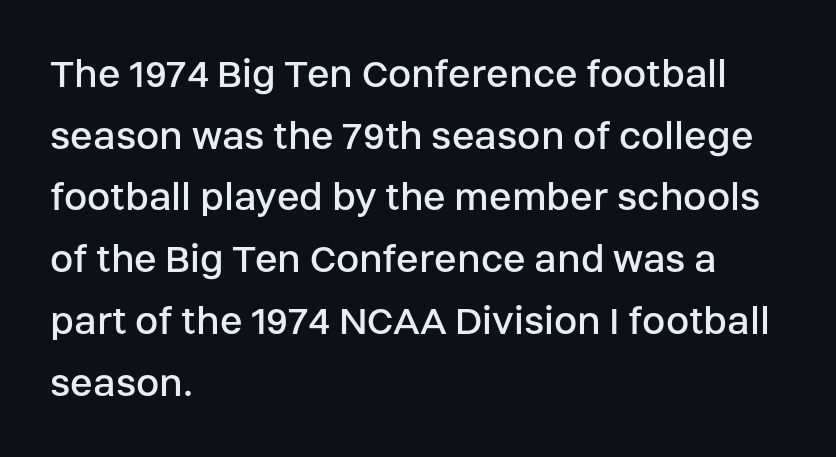
{"serif": "no", "italic": "no", "bold": "no", "weight": "regular", "width": "normal", "stroke_contrast": "low", "x_height": "large", "monospaced": "no", "underline": "no", "align": "left", "line_spacing": "normal", "line_spacing_ratio": 1.47, "letter_spacing": "normal", "letter_spacing_em": 0.0, "glyph_px": 42}
